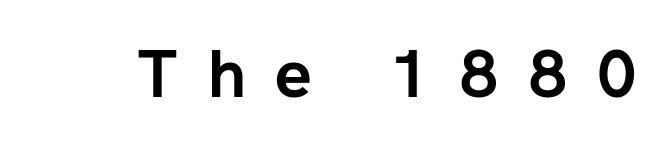
The image shows 66 px semibold sans-serif type, upright; set unusually wide letter spacing (+0.45 em), not underlined; low stroke contrast and a medium x-height.
